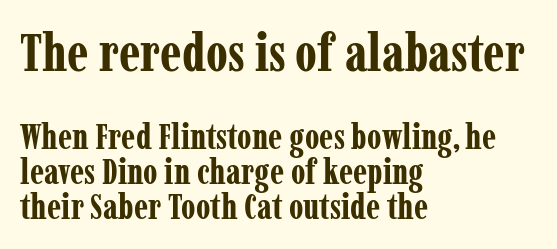
Block one is the big one; block two sits smaller underneath. Heavy, bold letterforms. Stroke terminals: seriffed. The text block is weighted toward the left margin, trailing off unevenly rightward. Posture: straight, roman, zero tilt. The gaps between neighbouring characters are ordinary and unremarkable.
